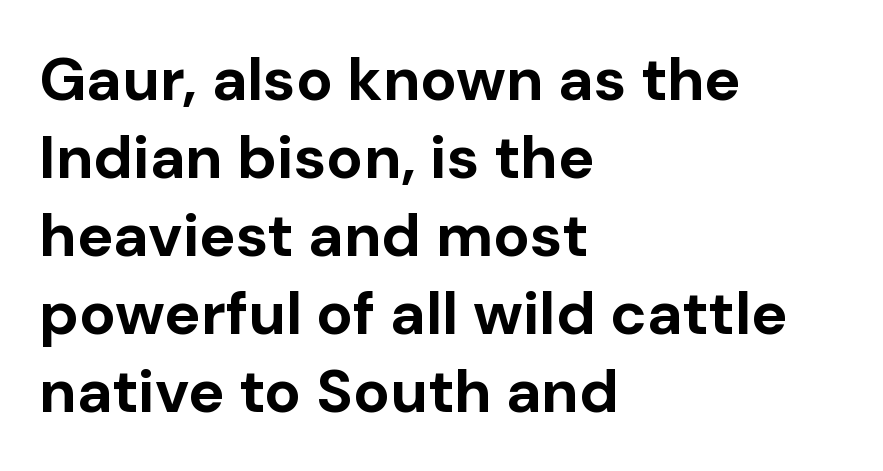
Q: Is the text bold? A: Yes.
Q: Is the text italic (slanted)? A: No, it is upright.
Q: Is the typeface a serif or a sans-serif typeface? A: Sans-serif.
Q: Is the text underlined? A: No.
Q: How is the paragraph aligned? A: Left-aligned.
Q: Is the spacing between letters normal or unusually wide? A: Normal.
Q: Is the spacing between lines tight, normal or loose? A: Normal.
Q: Width (condensed, normal, or wide)? A: Normal.
Q: Stroke contrast? A: Low.
Q: x-height? A: Medium.
Q: Monospaced? A: No.
